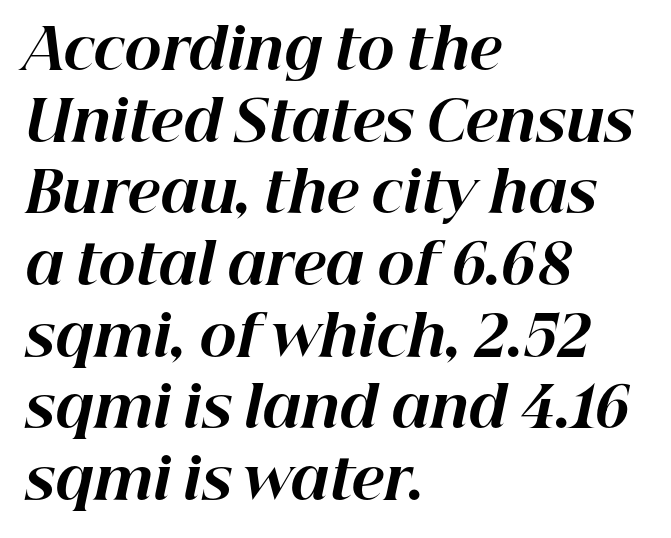
The image shows 56 px bold type, italic (leaning right); set left-aligned, normal line spacing (1.28x), normal letter spacing, not underlined; high stroke contrast and a medium x-height.
